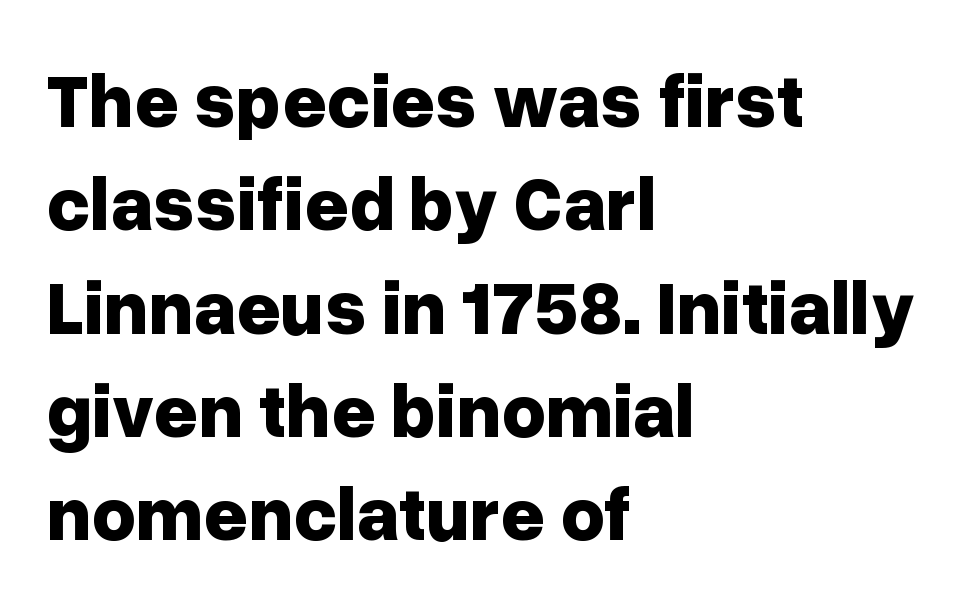
The image shows 76 px bold sans-serif type, upright; set left-aligned, normal line spacing (1.36x), normal letter spacing, not underlined; low stroke contrast and a medium x-height.
